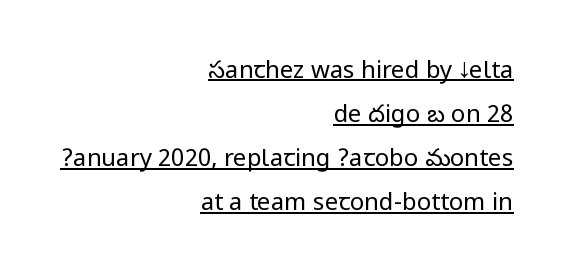
What stands out about the letter spacing? Nothing — it is the standard amount. Somebody hit Ctrl+U on this one — the words are underlined. The passage shown is not bold in any degree. Line endings align vertically; line beginnings do not. Every character sits straight up, as roman type does.
